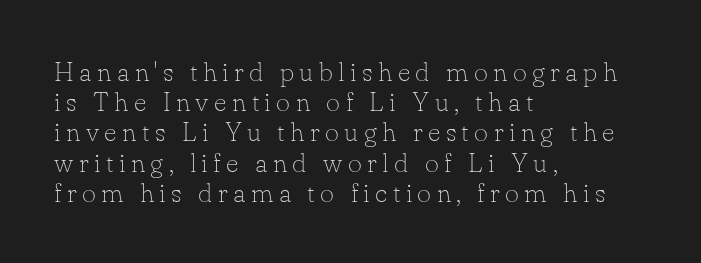
The image shows 27 px text type, upright; set left-aligned, tight line spacing (1.12x), unusually wide letter spacing (+0.2 em), not underlined.
